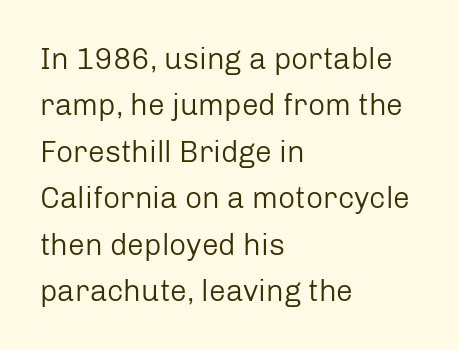
The image shows 30 px regular-weight sans-serif type, upright; set left-aligned, normal line spacing (1.55x), normal letter spacing, not underlined; low stroke contrast and a medium x-height.
